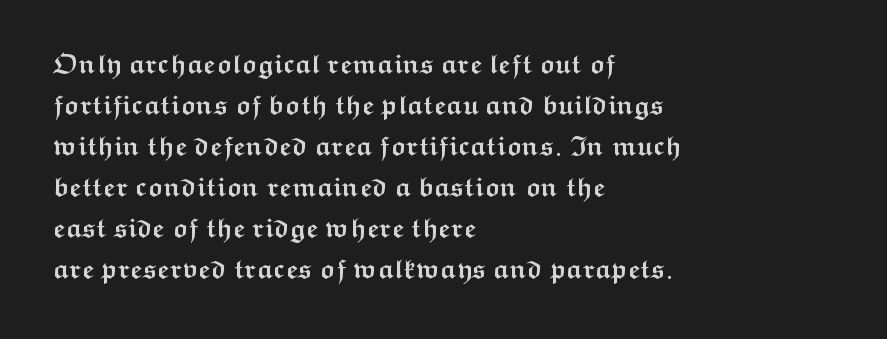
Q: Is the text bold? A: Yes.
Q: Is the text italic (slanted)? A: No, it is upright.
Q: Is the text underlined? A: No.
Q: How is the paragraph aligned? A: Left-aligned.
Q: Is the spacing between letters normal or unusually wide? A: Normal.
Q: Is the spacing between lines tight, normal or loose? A: Normal.
